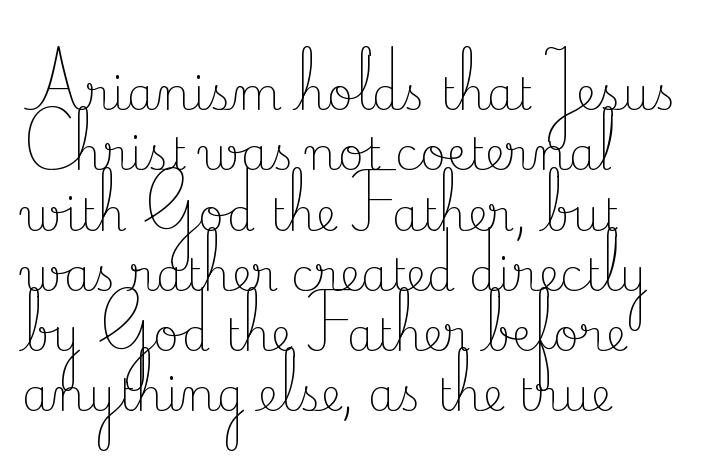
Tracking value appears to be zero — textbook default spacing. Glance below the letters and you will spot only blank space. Students, observe: this is what conventionally led text looks like. Does the copy run flush right? No — it runs flush left. The type family on display is of the serif kind. The rendering uses natural spacing where letterforms have individual widths.
